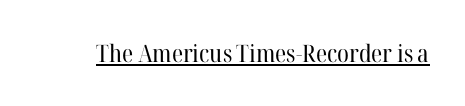
Q: Is the text bold? A: No.
Q: Is the text italic (slanted)? A: No, it is upright.
Q: Is the text underlined? A: Yes.
Q: Is the spacing between letters normal or unusually wide? A: Normal.
